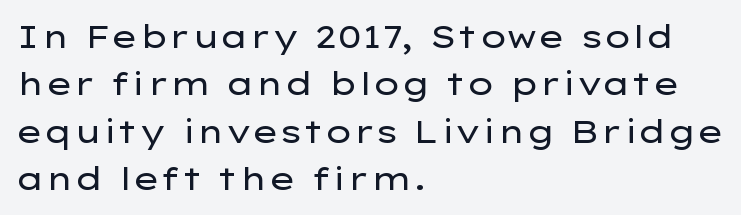
Q: Is the text bold? A: No.
Q: Is the text italic (slanted)? A: No, it is upright.
Q: Is the typeface a serif or a sans-serif typeface? A: Sans-serif.
Q: Is the text underlined? A: No.
Q: How is the paragraph aligned? A: Left-aligned.
Q: Is the spacing between letters normal or unusually wide? A: Normal.
Q: Is the spacing between lines tight, normal or loose? A: Normal.
Q: Width (condensed, normal, or wide)? A: Wide.
Q: Stroke contrast? A: Low.
Q: x-height? A: Medium.
Q: Monospaced? A: No.
